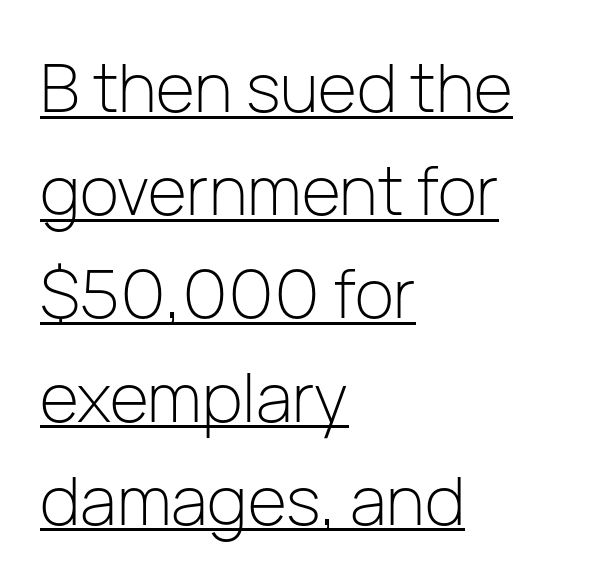
The image shows 67 px light sans-serif type, upright; set left-aligned, normal line spacing (1.54x), normal letter spacing, underlined; low stroke contrast and a medium x-height.
